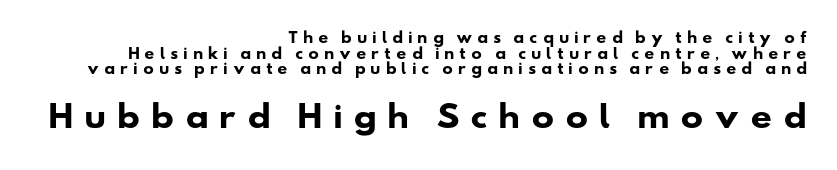
No word sits above an underline. Each letter's strokes conclude bluntly, with no projecting serifs. Each new line begins almost immediately beneath the previous one. Typesetter's note: full bold, strokes at maximum text heaviness.
